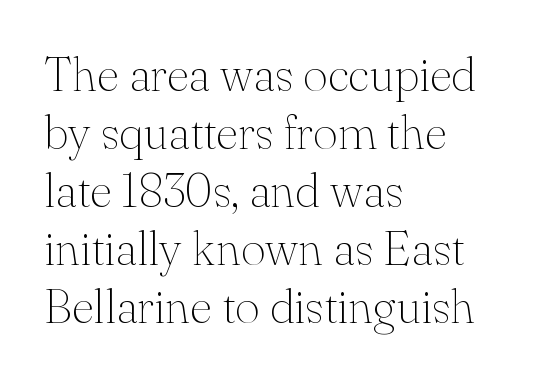
Old-style or modern, the face here clearly has serifs. No extra tracking has been applied to these lines. Horizontal alignment here is leftward, the default for most running prose. Heaviness? Minimal to ordinary, like unemphasized prose.
